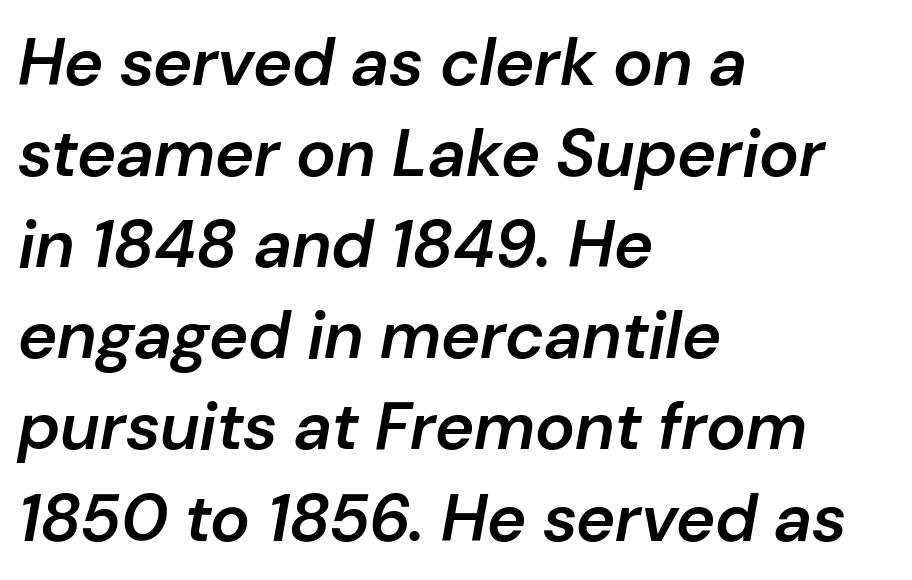
The image shows 67 px semibold type, italic (leaning right); set left-aligned, normal line spacing (1.36x), normal letter spacing, not underlined; low stroke contrast and a medium x-height.
